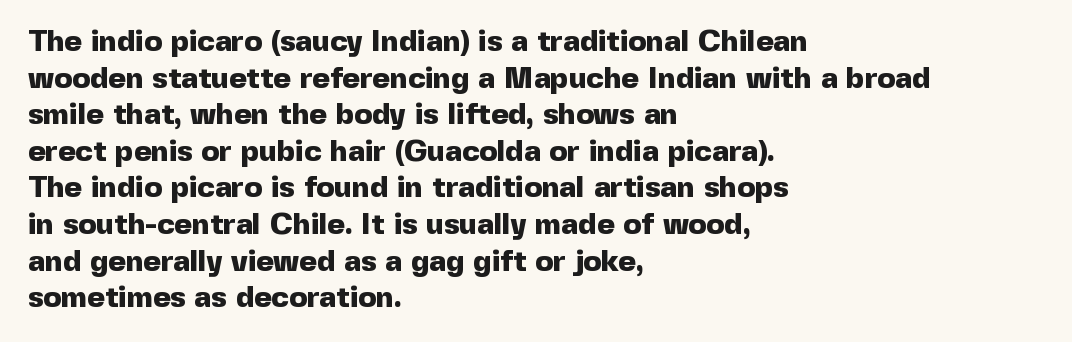
The image shows 30 px heavy sans-serif type, upright; set left-aligned, line spacing 1.22x, normal letter spacing, not underlined; a medium x-height.
